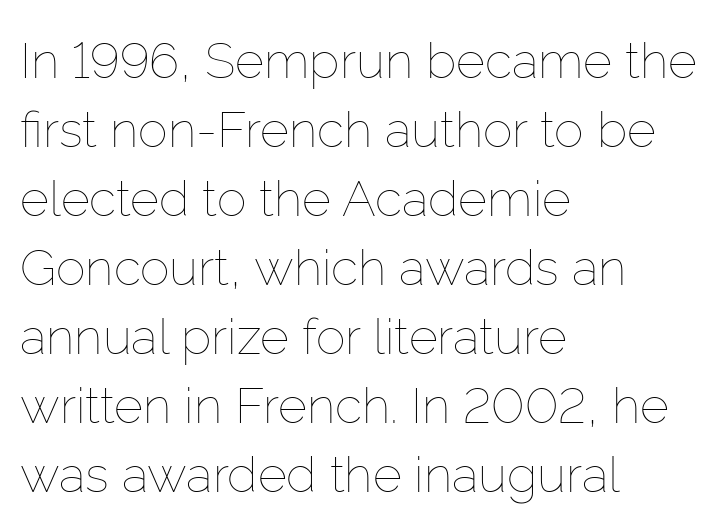
Q: Is the text bold? A: No.
Q: Is the text italic (slanted)? A: No, it is upright.
Q: Is the text underlined? A: No.
Q: How is the paragraph aligned? A: Left-aligned.
Q: Is the spacing between letters normal or unusually wide? A: Normal.
Q: Is the spacing between lines tight, normal or loose? A: Normal.
Q: Width (condensed, normal, or wide)? A: Normal.
Q: Stroke contrast? A: Low.
Q: x-height? A: Medium.
Q: Monospaced? A: No.
